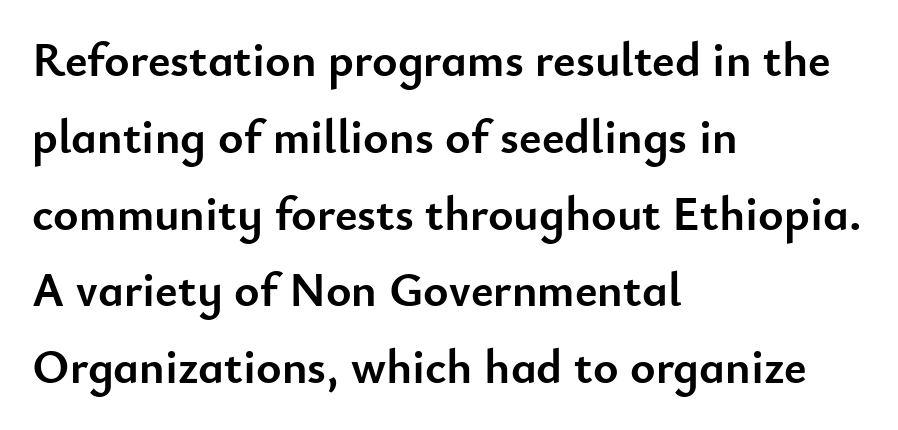
The image shows 48 px semibold sans-serif type, upright; set left-aligned, normal line spacing (1.6x), normal letter spacing, not underlined; low stroke contrast and a small x-height.
